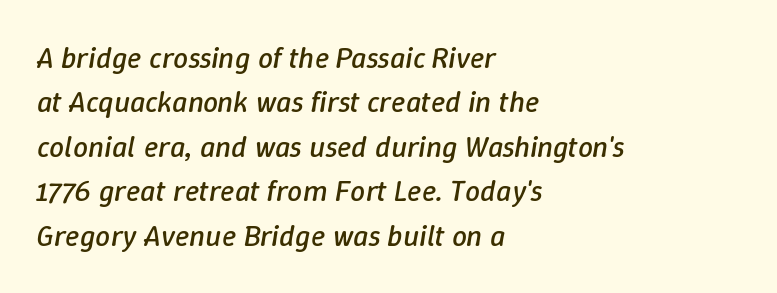
Q: Is the text bold? A: No.
Q: Is the text italic (slanted)? A: Yes, it leans right by about 9 degrees.
Q: Is the text underlined? A: No.
Q: How is the paragraph aligned? A: Left-aligned.
Q: Is the spacing between letters normal or unusually wide? A: Normal.
Q: Is the spacing between lines tight, normal or loose? A: Normal.
Q: Width (condensed, normal, or wide)? A: Normal.
Q: Stroke contrast? A: Low.
Q: x-height? A: Medium.
Q: Monospaced? A: No.
